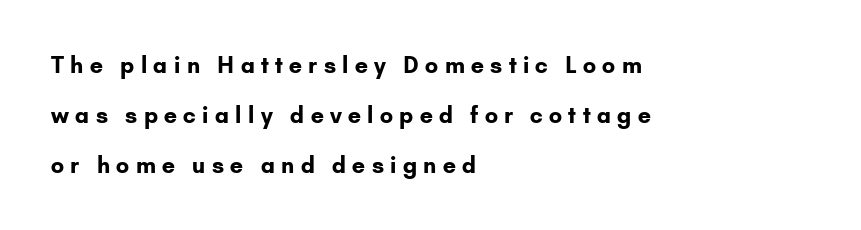
Q: Is the text bold? A: Yes.
Q: Is the text italic (slanted)? A: No, it is upright.
Q: Is the text underlined? A: No.
Q: How is the paragraph aligned? A: Left-aligned.
Q: Is the spacing between letters normal or unusually wide? A: Unusually wide.
Q: Is the spacing between lines tight, normal or loose? A: Loose.
